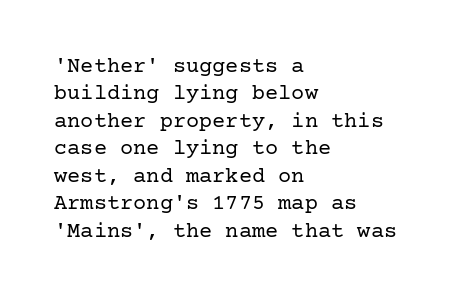
Q: Is the text bold? A: No.
Q: Is the text italic (slanted)? A: No, it is upright.
Q: Is the text underlined? A: No.
Q: How is the paragraph aligned? A: Left-aligned.
Q: Is the spacing between letters normal or unusually wide? A: Normal.
Q: Is the spacing between lines tight, normal or loose? A: Normal.
